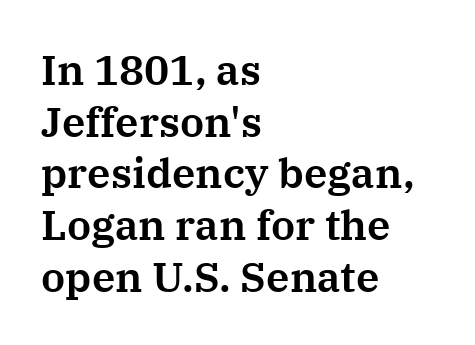
Q: Is the text italic (slanted)? A: No, it is upright.
Q: Is the typeface a serif or a sans-serif typeface? A: Serif.
Q: Is the text underlined? A: No.
Q: How is the paragraph aligned? A: Left-aligned.
Q: Is the spacing between letters normal or unusually wide? A: Normal.
Q: Width (condensed, normal, or wide)? A: Normal.
Q: Stroke contrast? A: Medium.
Q: x-height? A: Medium.
Q: Monospaced? A: No.
